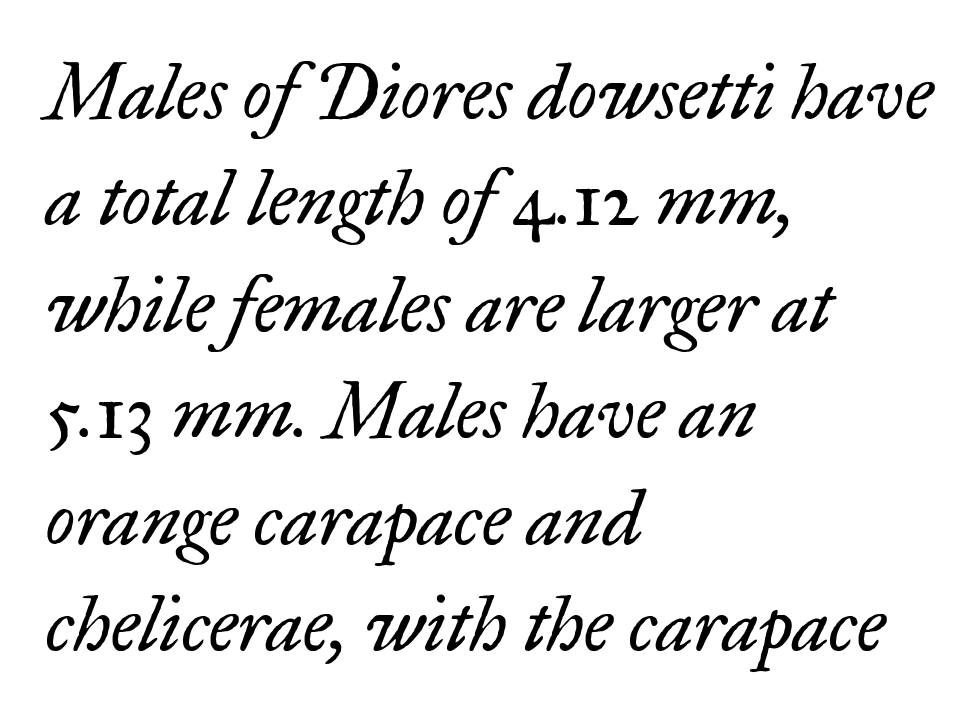
Q: Is the text bold? A: No.
Q: Is the text italic (slanted)? A: Yes, it leans right by about 17 degrees.
Q: Is the typeface a serif or a sans-serif typeface? A: Serif.
Q: Is the text underlined? A: No.
Q: How is the paragraph aligned? A: Left-aligned.
Q: Is the spacing between letters normal or unusually wide? A: Normal.
Q: Is the spacing between lines tight, normal or loose? A: Normal.
Q: Width (condensed, normal, or wide)? A: Normal.
Q: Stroke contrast? A: Low.
Q: x-height? A: Small.
Q: Monospaced? A: No.
